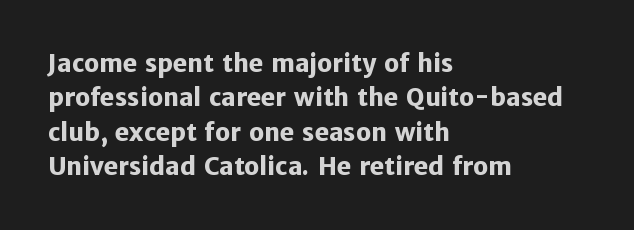
Q: Is the text bold? A: Yes.
Q: Is the text italic (slanted)? A: No, it is upright.
Q: Is the text underlined? A: No.
Q: How is the paragraph aligned? A: Left-aligned.
Q: Is the spacing between letters normal or unusually wide? A: Normal.
Q: Is the spacing between lines tight, normal or loose? A: Normal.
